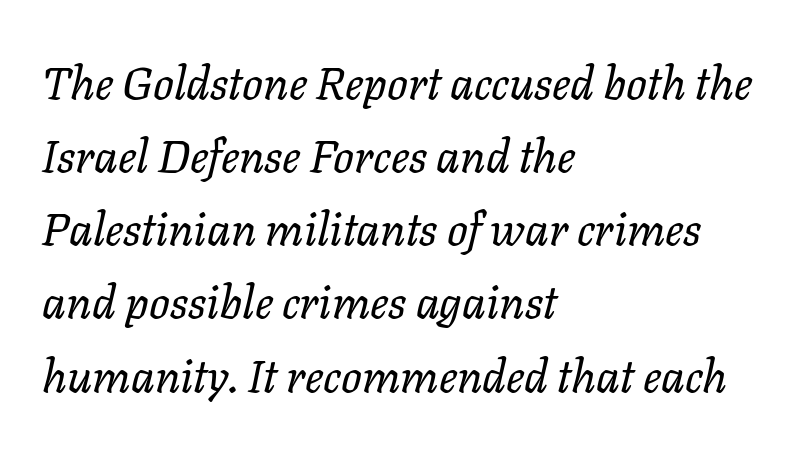
Q: Is the text bold? A: No.
Q: Is the text italic (slanted)? A: Yes, it leans right by about 11 degrees.
Q: Is the text underlined? A: No.
Q: How is the paragraph aligned? A: Left-aligned.
Q: Is the spacing between letters normal or unusually wide? A: Normal.
Q: Is the spacing between lines tight, normal or loose? A: Normal.
Q: Width (condensed, normal, or wide)? A: Normal.
Q: Stroke contrast? A: Low.
Q: x-height? A: Medium.
Q: Monospaced? A: No.
